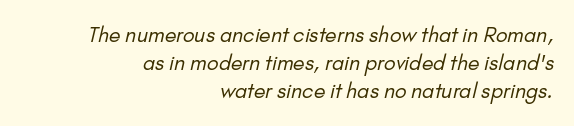
{"bold": "no", "underline": "no", "align": "right", "line_spacing": "normal", "line_spacing_ratio": 1.34, "letter_spacing": "normal", "letter_spacing_em": 0.0, "glyph_px": 21}
